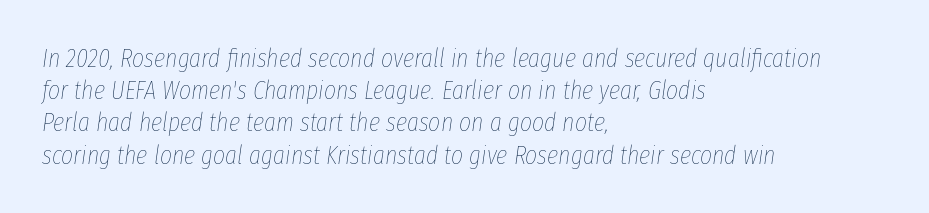
The image shows 26 px text type, italic (leaning right); set left-aligned, line spacing 1.24x, normal letter spacing, not underlined.
